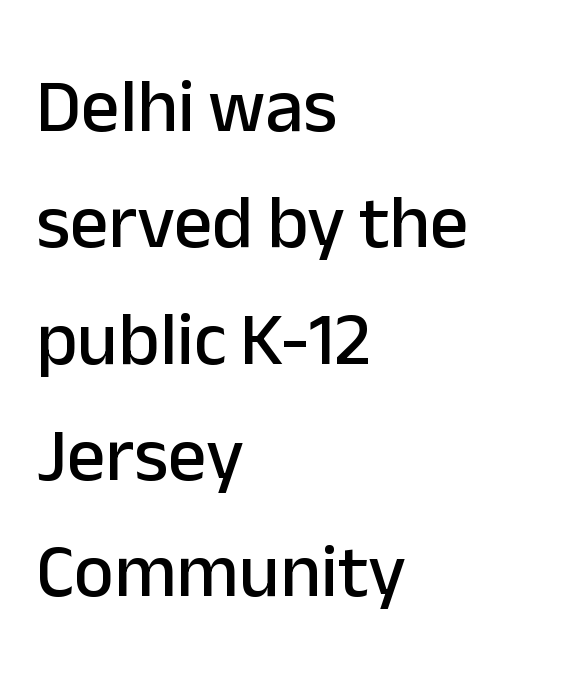
Q: Is the text italic (slanted)? A: No, it is upright.
Q: Is the typeface a serif or a sans-serif typeface? A: Sans-serif.
Q: Is the text underlined? A: No.
Q: How is the paragraph aligned? A: Left-aligned.
Q: Is the spacing between letters normal or unusually wide? A: Normal.
Q: Is the spacing between lines tight, normal or loose? A: Normal.
Q: Width (condensed, normal, or wide)? A: Normal.
Q: Stroke contrast? A: Low.
Q: x-height? A: Medium.
Q: Monospaced? A: No.
